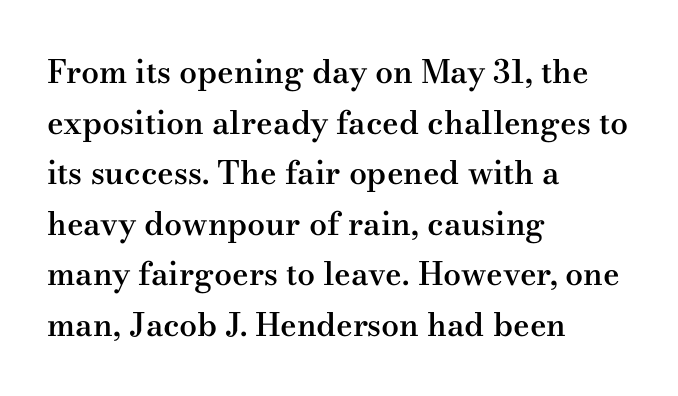
Q: Is the text bold? A: Semi-bold.
Q: Is the text italic (slanted)? A: No, it is upright.
Q: Is the typeface a serif or a sans-serif typeface? A: Serif.
Q: Is the text underlined? A: No.
Q: How is the paragraph aligned? A: Left-aligned.
Q: Is the spacing between letters normal or unusually wide? A: Normal.
Q: Is the spacing between lines tight, normal or loose? A: Normal.
Q: Width (condensed, normal, or wide)? A: Wide.
Q: Stroke contrast? A: Medium.
Q: x-height? A: Small.
Q: Monospaced? A: No.
